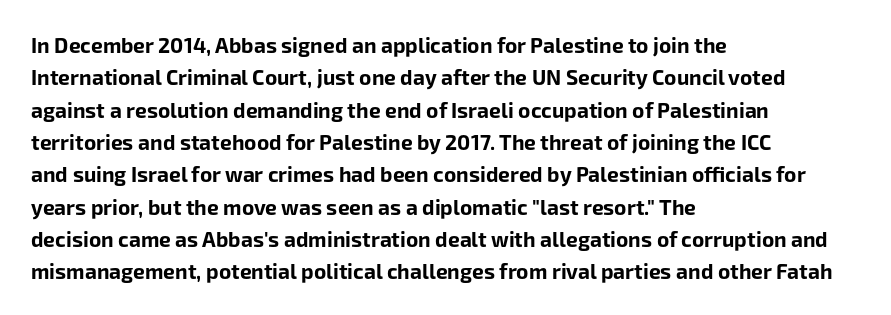
The image shows 21 px bold type, upright; set left-aligned, normal line spacing (1.54x), normal letter spacing, not underlined.
